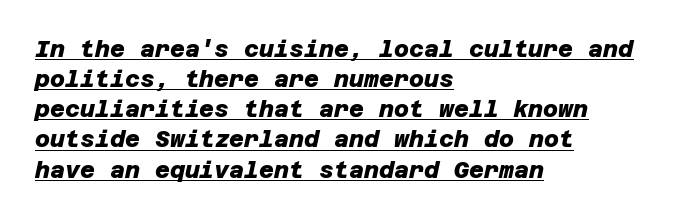
The image shows 23 px bold type; set left-aligned, normal line spacing (1.31x), normal letter spacing, underlined.
